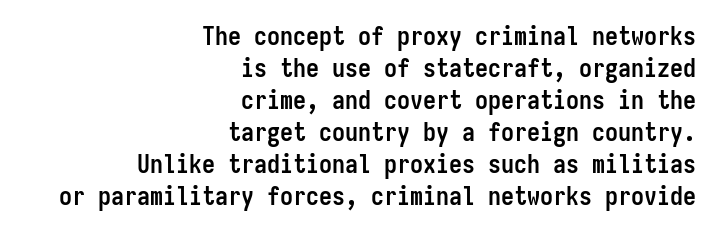
Q: Is the text bold? A: Yes.
Q: Is the text italic (slanted)? A: No, it is upright.
Q: Is the text underlined? A: No.
Q: How is the paragraph aligned? A: Right-aligned.
Q: Is the spacing between letters normal or unusually wide? A: Normal.
